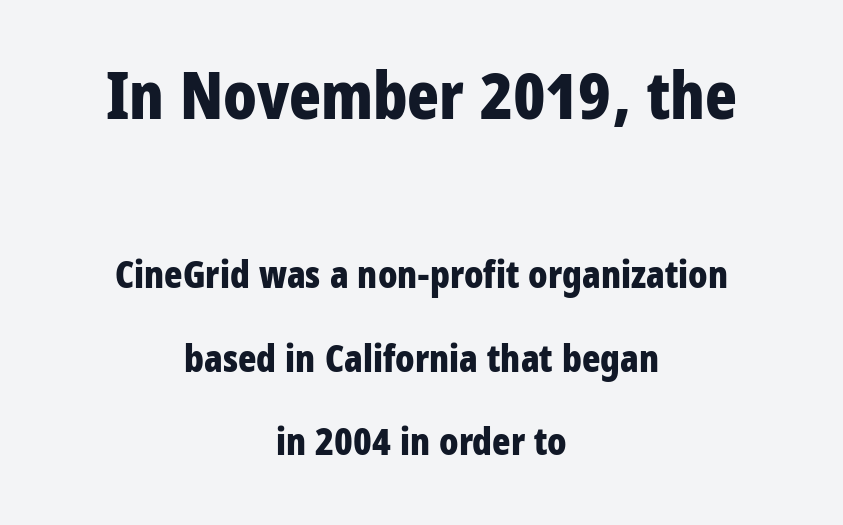
Q: Is the text bold? A: Yes.
Q: Is the text italic (slanted)? A: No, it is upright.
Q: Is the typeface a serif or a sans-serif typeface? A: Sans-serif.
Q: Is the text underlined? A: No.
Q: How is the paragraph aligned? A: Centered.
Q: Is the spacing between letters normal or unusually wide? A: Normal.
Q: Is the spacing between lines tight, normal or loose? A: Loose.
Q: Which block of text is set in a larger size, the first (top) or the second (bottom)? A: The first (top) one.
Q: Width (condensed, normal, or wide)? A: Condensed.
Q: Stroke contrast? A: Low.
Q: x-height? A: Large.
Q: Monospaced? A: No.
